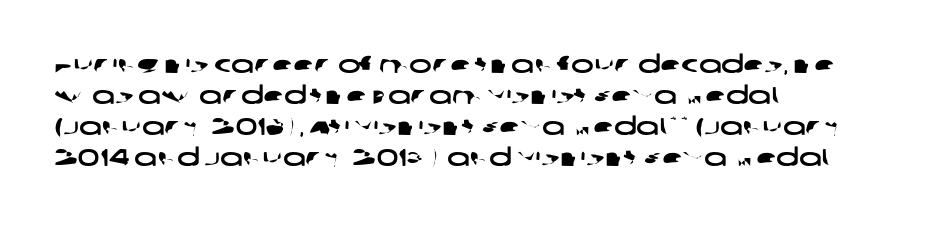
The image shows 24 px text type; set left-aligned, normal line spacing (1.29x), normal letter spacing, not underlined.
